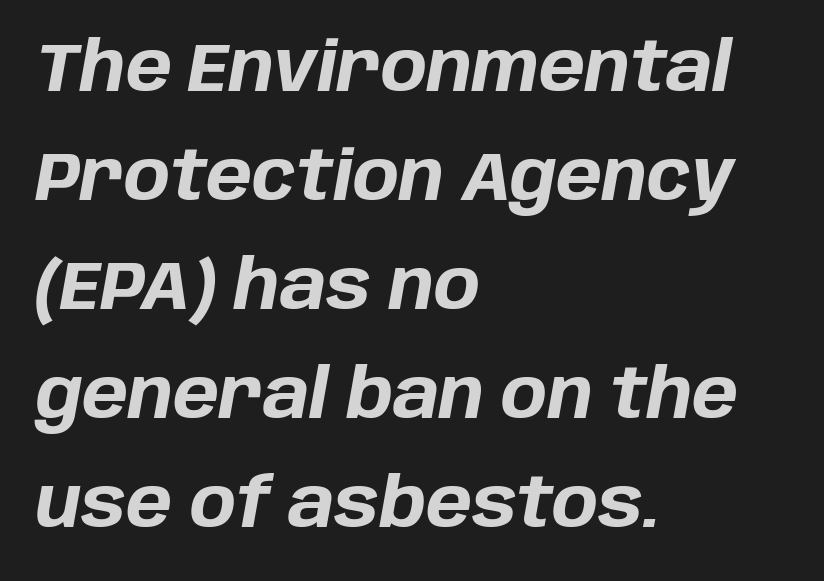
The image shows 69 px bold type, italic (leaning right); set left-aligned, normal line spacing (1.58x), normal letter spacing, not underlined; low stroke contrast and a large x-height.
